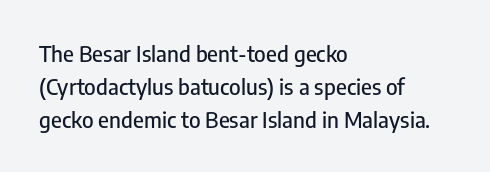
{"italic": "no", "underline": "no", "align": "left", "line_spacing": "normal", "line_spacing_ratio": 1.5, "letter_spacing": "normal", "letter_spacing_em": 0.0, "glyph_px": 22}
